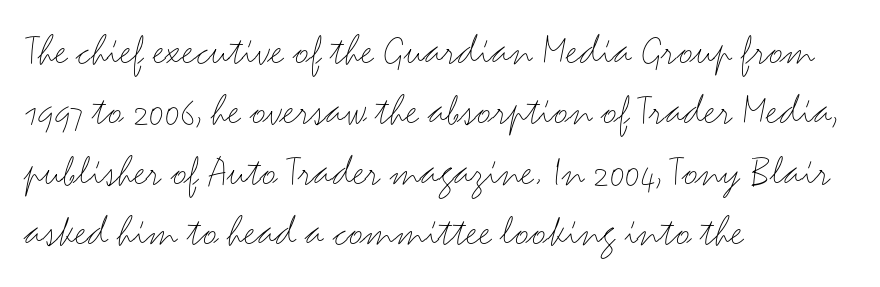
Q: Is the text bold? A: No.
Q: Is the text italic (slanted)? A: Yes.
Q: Is the typeface a serif or a sans-serif typeface? A: Sans-serif.
Q: Is the text underlined? A: No.
Q: How is the paragraph aligned? A: Left-aligned.
Q: Is the spacing between letters normal or unusually wide? A: Normal.
Q: Is the spacing between lines tight, normal or loose? A: Normal.
Q: Width (condensed, normal, or wide)? A: Wide.
Q: Stroke contrast? A: Medium.
Q: x-height? A: Small.
Q: Monospaced? A: No.
